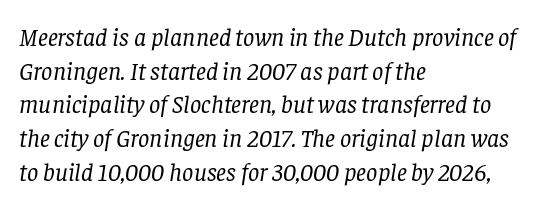
Q: Is the text bold? A: No.
Q: Is the text italic (slanted)? A: Yes, it leans right by about 8 degrees.
Q: Is the text underlined? A: No.
Q: How is the paragraph aligned? A: Left-aligned.
Q: Is the spacing between letters normal or unusually wide? A: Normal.
Q: Is the spacing between lines tight, normal or loose? A: Normal.
